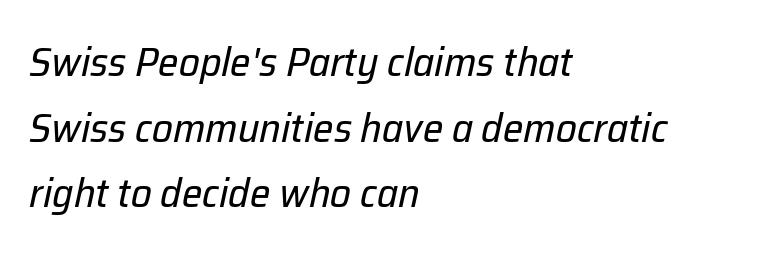
{"italic": "yes", "lean": "right", "slant_degrees": 12, "bold": "no", "weight": "regular", "width": "normal", "stroke_contrast": "low", "x_height": "medium", "monospaced": "no", "underline": "no", "align": "left", "line_spacing": "normal", "line_spacing_ratio": 1.6, "letter_spacing": "normal", "letter_spacing_em": 0.0, "glyph_px": 41}
